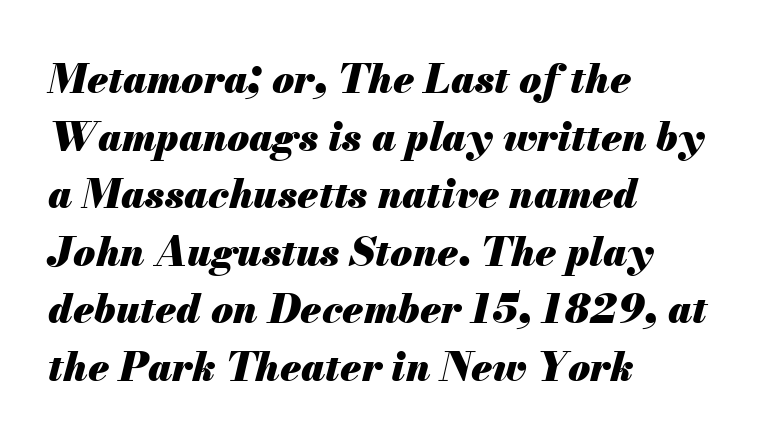
The image shows 40 px heavy type, italic (leaning right); set left-aligned, normal line spacing (1.44x), normal letter spacing, not underlined; medium stroke contrast and a small x-height.
